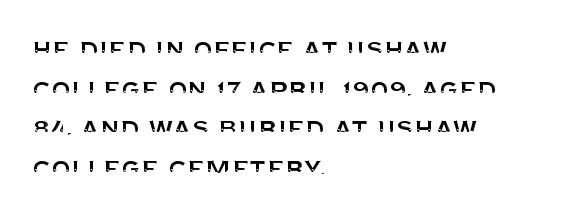
{"serif": "no", "italic": "no", "width": "normal", "stroke_contrast": "medium", "x_height": "large", "monospaced": "no", "underline": "no", "align": "left", "line_spacing": "normal", "line_spacing_ratio": 1.28, "letter_spacing": "normal", "letter_spacing_em": 0.0, "glyph_px": 31}
